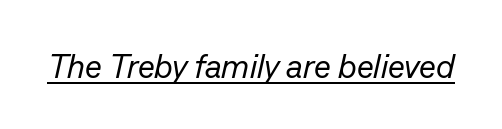
{"italic": "yes", "lean": "right", "slant_degrees": 13, "bold": "no", "weight": "regular", "width": "normal", "stroke_contrast": "low", "x_height": "medium", "monospaced": "no", "underline": "yes", "letter_spacing": "normal", "letter_spacing_em": 0.0, "glyph_px": 33}
